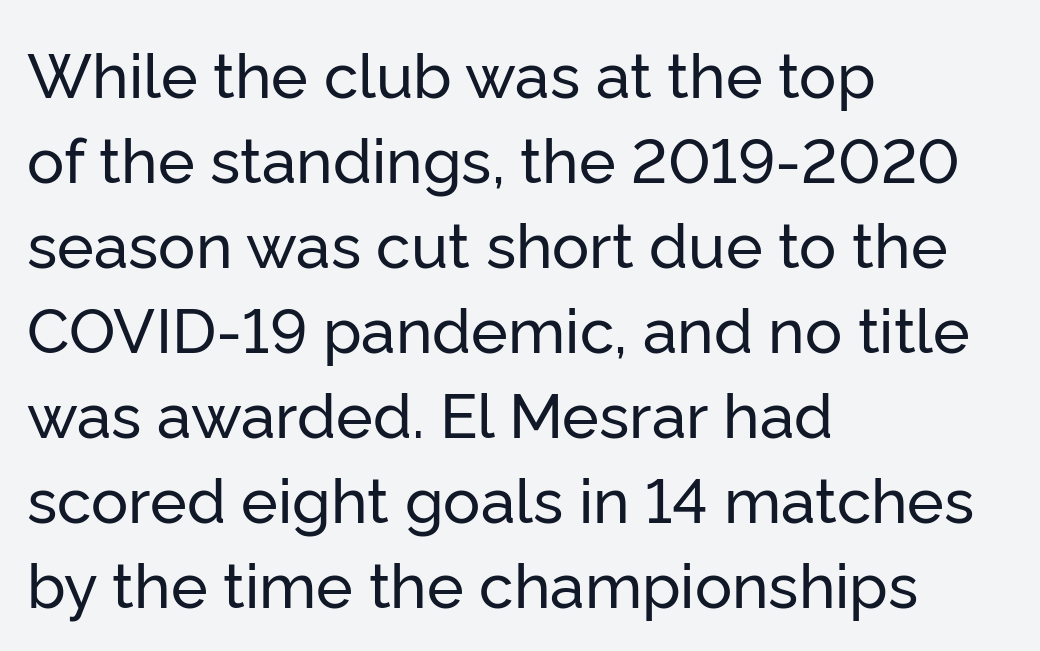
{"serif": "no", "italic": "no", "width": "normal", "stroke_contrast": "low", "x_height": "medium", "monospaced": "no", "underline": "no", "align": "left", "line_spacing": "normal", "line_spacing_ratio": 1.37, "letter_spacing": "normal", "letter_spacing_em": 0.0, "glyph_px": 62}
